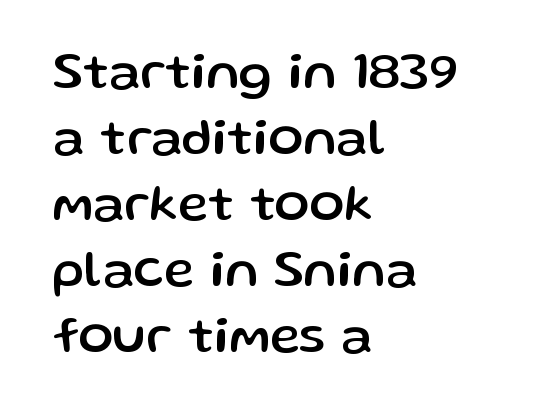
The image shows 52 px sans-serif type, upright; set left-aligned, normal line spacing (1.27x), normal letter spacing, not underlined; low stroke contrast and a medium x-height.
